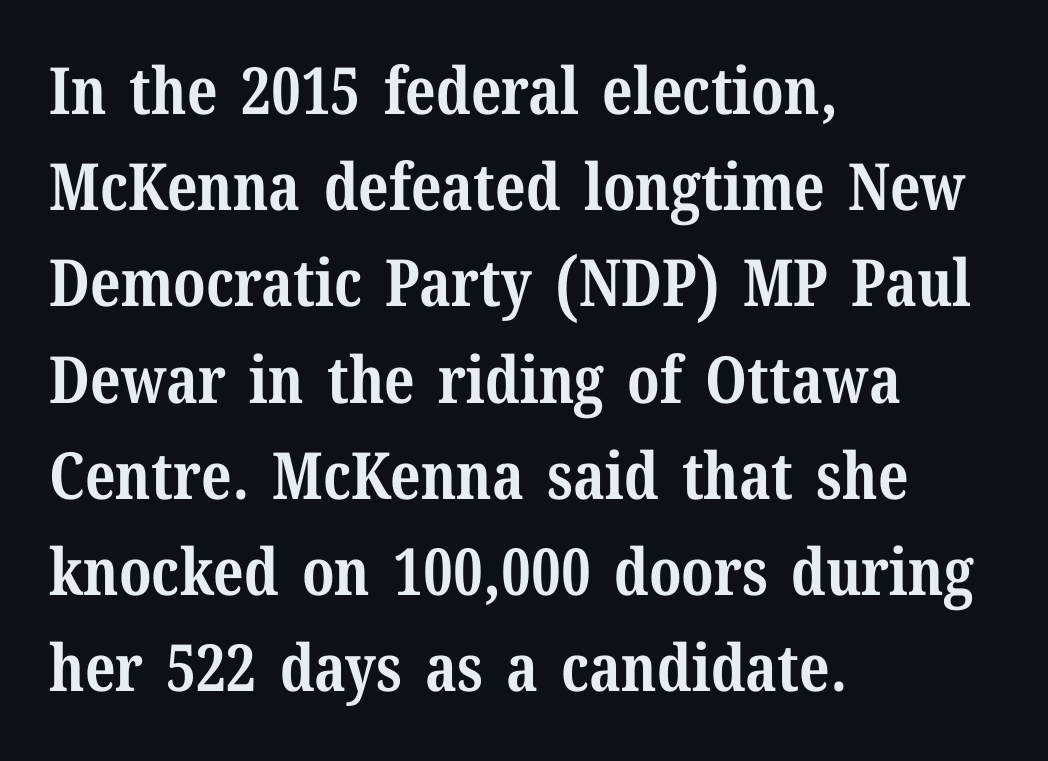
{"serif": "yes", "italic": "no", "bold": "yes", "weight": "bold", "width": "normal", "stroke_contrast": "medium", "x_height": "medium", "monospaced": "no", "underline": "no", "align": "left", "line_spacing": "normal", "line_spacing_ratio": 1.48, "letter_spacing": "normal", "letter_spacing_em": 0.0, "glyph_px": 65}
